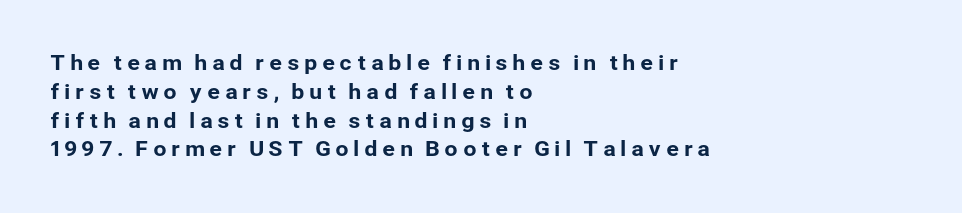
Q: Is the text italic (slanted)? A: No, it is upright.
Q: Is the text underlined? A: No.
Q: How is the paragraph aligned? A: Left-aligned.
Q: Is the spacing between letters normal or unusually wide? A: Unusually wide.
Q: Is the spacing between lines tight, normal or loose? A: Normal.
